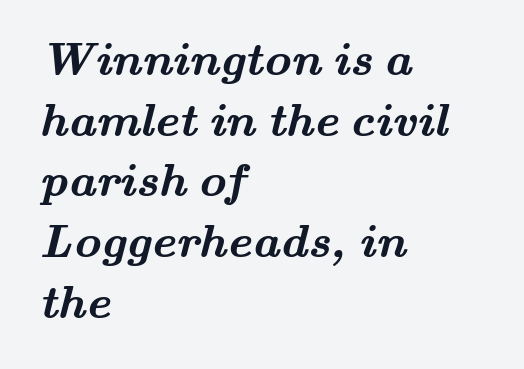
Think of a printed novel: that variable character pitch is what you see here. Strokes here are thick enough to call this a true bold. The designer left line spacing at the default. Default kerning and tracking; the words read as compact shapes. Small tapered or slab feet sit at the stroke ends, so this counts as serif. Where is the straight margin? On the left.
